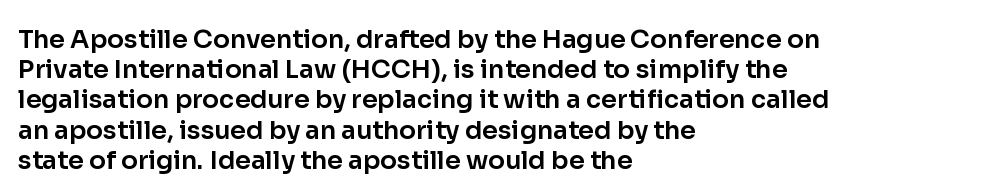
{"italic": "no", "underline": "no", "align": "left", "line_spacing_ratio": 1.21, "letter_spacing": "normal", "letter_spacing_em": 0.0, "glyph_px": 25}
